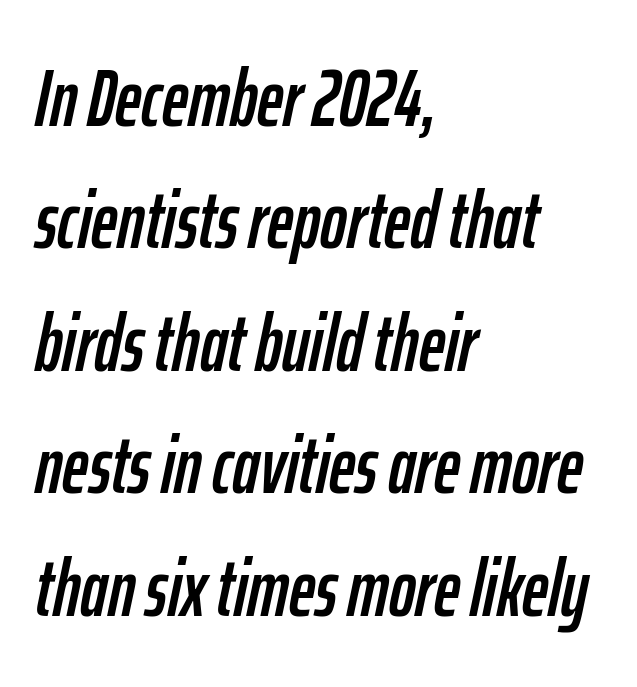
The glyphs are unaccompanied by any horizontal stroke below them. Observe the lean: these are italic letterforms. A typesetter would call this proportional, since set widths differ per character. Glyph-to-glyph distance matches everyday printed text.
